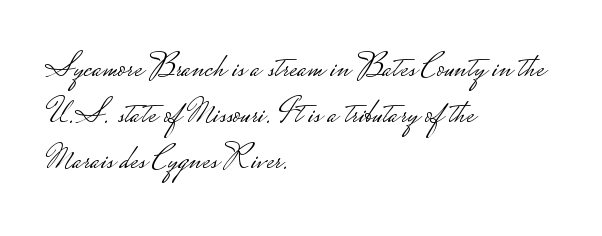
Q: Is the text bold? A: No.
Q: Is the text italic (slanted)? A: Yes.
Q: Is the typeface a serif or a sans-serif typeface? A: Sans-serif.
Q: Is the text underlined? A: No.
Q: How is the paragraph aligned? A: Left-aligned.
Q: Is the spacing between letters normal or unusually wide? A: Normal.
Q: Is the spacing between lines tight, normal or loose? A: Normal.
Q: Width (condensed, normal, or wide)? A: Wide.
Q: Stroke contrast? A: Low.
Q: Monospaced? A: No.
